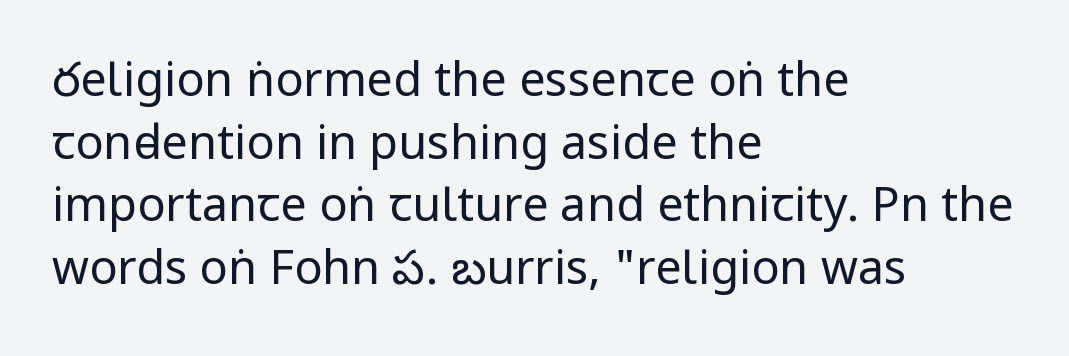
{"serif": "no", "italic": "no", "bold": "no", "weight": "regular", "width": "condensed", "stroke_contrast": "low", "x_height": "large", "monospaced": "no", "underline": "no", "align": "left", "line_spacing": "normal", "line_spacing_ratio": 1.33, "letter_spacing": "normal", "letter_spacing_em": 0.0, "glyph_px": 47}
